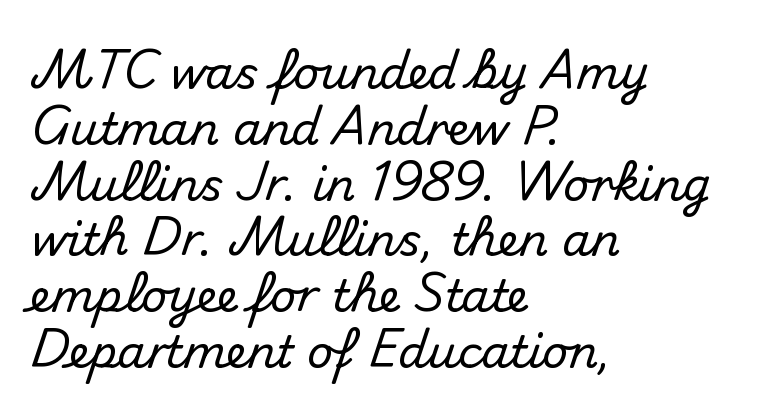
Q: Is the text italic (slanted)? A: Yes.
Q: Is the typeface a serif or a sans-serif typeface? A: Sans-serif.
Q: Is the text underlined? A: No.
Q: How is the paragraph aligned? A: Left-aligned.
Q: Is the spacing between letters normal or unusually wide? A: Normal.
Q: Width (condensed, normal, or wide)? A: Normal.
Q: Stroke contrast? A: Medium.
Q: x-height? A: Small.
Q: Monospaced? A: No.
